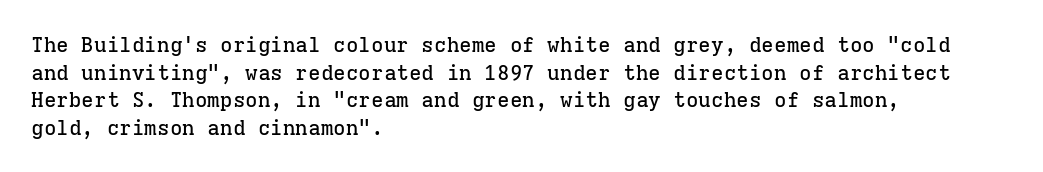
{"italic": "no", "underline": "no", "align": "left", "line_spacing": "normal", "line_spacing_ratio": 1.31, "letter_spacing": "normal", "letter_spacing_em": 0.0, "glyph_px": 21}
